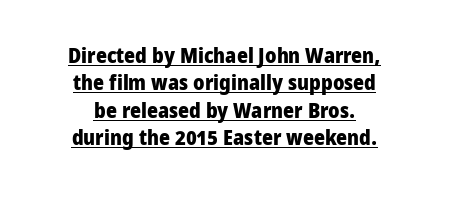
Q: Is the text bold? A: Yes.
Q: Is the text italic (slanted)? A: No, it is upright.
Q: Is the text underlined? A: Yes.
Q: How is the paragraph aligned? A: Centered.
Q: Is the spacing between letters normal or unusually wide? A: Normal.
Q: Is the spacing between lines tight, normal or loose? A: Normal.
